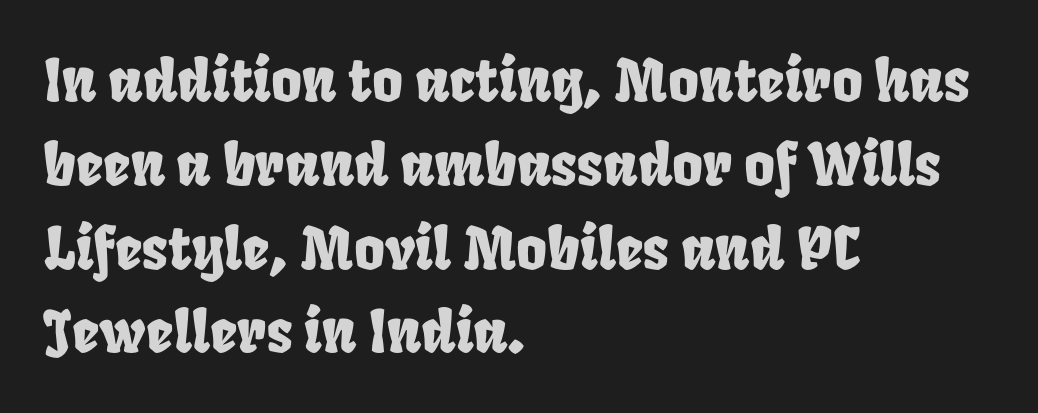
{"width": "condensed", "stroke_contrast": "low", "x_height": "large", "monospaced": "no", "underline": "no", "align": "left", "line_spacing": "normal", "line_spacing_ratio": 1.42, "letter_spacing": "normal", "letter_spacing_em": 0.0, "glyph_px": 59}
